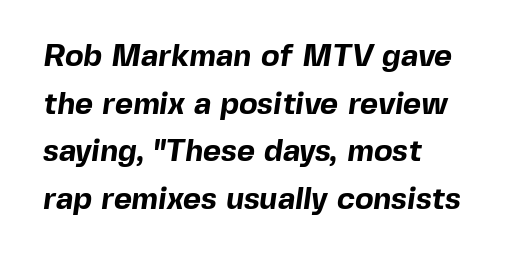
Tracking here is standard; glyphs follow each other at the usual distance. The rendering uses a moderate line-height, typical for paragraphs. This sample is left-justified, so line endings fall wherever the words run out. Looks like regular typesetting: each glyph gets only the width it needs. This is heavy type, rendered in bold. Nothing sits at the stroke ends, so this counts as sans-serif.
